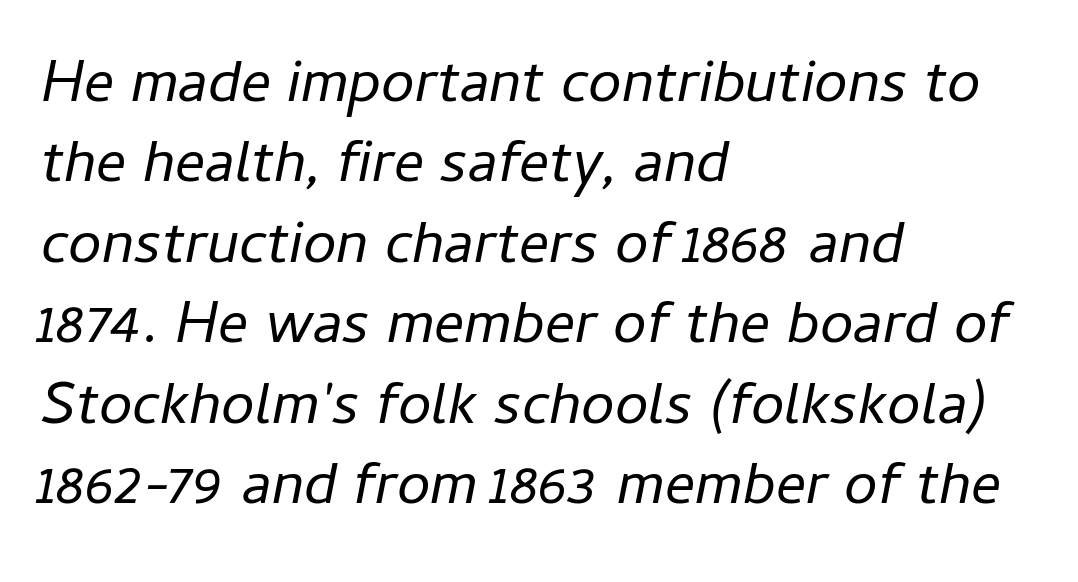
The image shows 60 px regular-weight type, italic (leaning right); set left-aligned, normal line spacing (1.34x), normal letter spacing, not underlined; low stroke contrast and a medium x-height.
